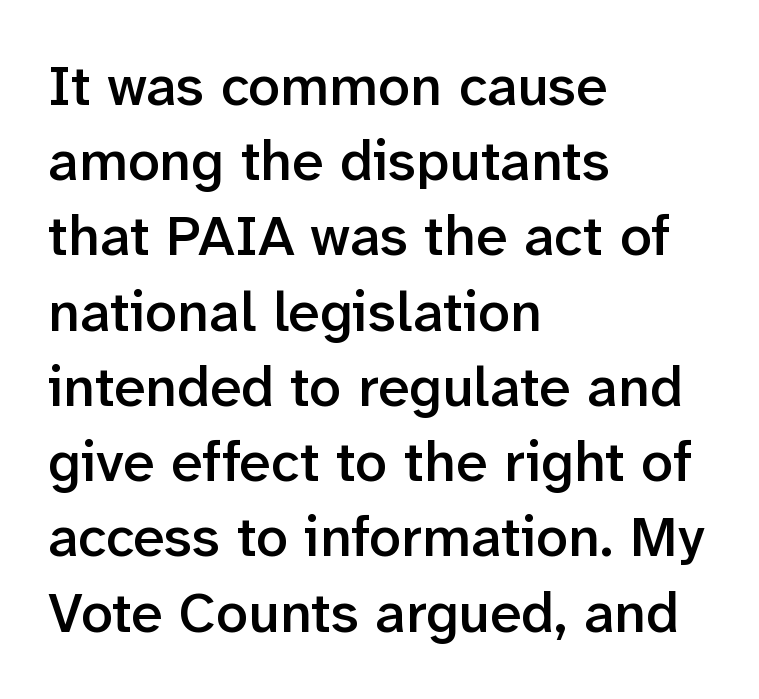
Q: Is the text bold? A: Semi-bold.
Q: Is the text italic (slanted)? A: No, it is upright.
Q: Is the typeface a serif or a sans-serif typeface? A: Sans-serif.
Q: Is the text underlined? A: No.
Q: How is the paragraph aligned? A: Left-aligned.
Q: Is the spacing between letters normal or unusually wide? A: Normal.
Q: Is the spacing between lines tight, normal or loose? A: Normal.
Q: Width (condensed, normal, or wide)? A: Normal.
Q: Stroke contrast? A: Low.
Q: x-height? A: Medium.
Q: Monospaced? A: No.
